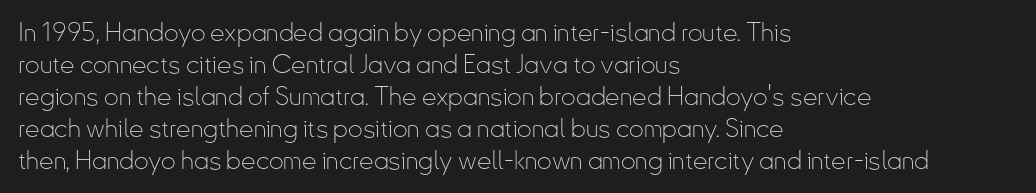
Q: Is the text bold? A: No.
Q: Is the text italic (slanted)? A: No, it is upright.
Q: Is the text underlined? A: No.
Q: How is the paragraph aligned? A: Left-aligned.
Q: Is the spacing between letters normal or unusually wide? A: Normal.
